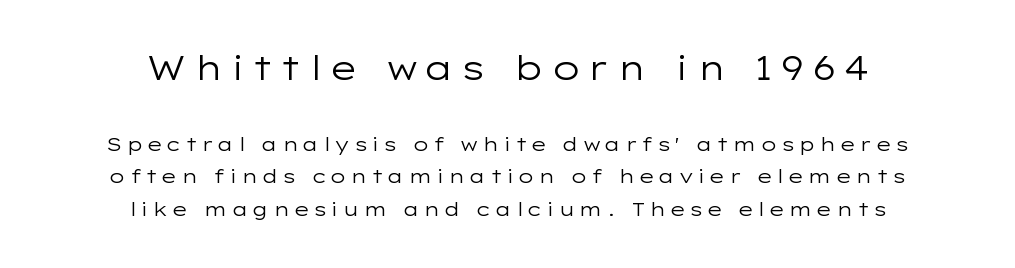
{"serif": "no", "italic": "no", "bold": "no", "weight": "regular", "width": "wide", "stroke_contrast": "low", "x_height": "medium", "monospaced": "no", "underline": "no", "align": "center", "line_spacing_ratio": 1.72, "larger_block": "first", "size_ratio": 1.79, "glyph_px": 34}
